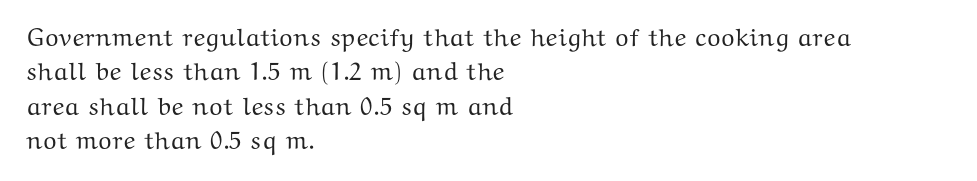
Style check: upright. All the whitespace from short lines collects on the right. Rule under the text: the space is simply empty. Leading matches the norm, producing a regular column.
